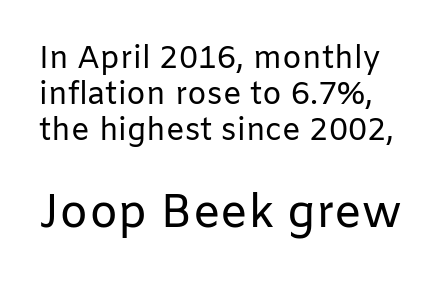
The image shows 46 px regular-weight sans-serif type, upright; set line spacing 1.16x, normal letter spacing, not underlined; the second (bottom) block is 1.48x larger; low stroke contrast and a medium x-height.
